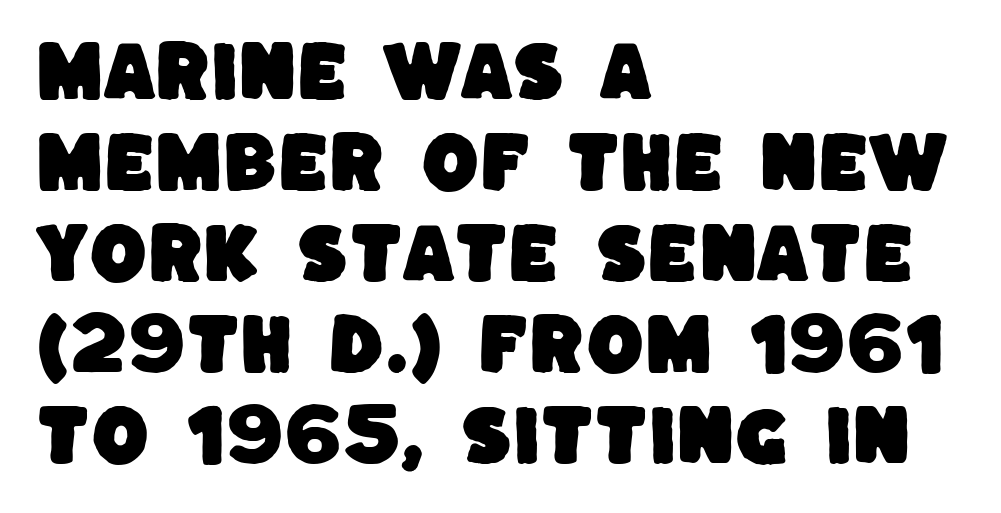
Q: Is the typeface a serif or a sans-serif typeface? A: Sans-serif.
Q: Is the text underlined? A: No.
Q: How is the paragraph aligned? A: Left-aligned.
Q: Is the spacing between letters normal or unusually wide? A: Normal.
Q: Is the spacing between lines tight, normal or loose? A: Normal.
Q: Width (condensed, normal, or wide)? A: Normal.
Q: Stroke contrast? A: Low.
Q: x-height? A: Large.
Q: Monospaced? A: No.
